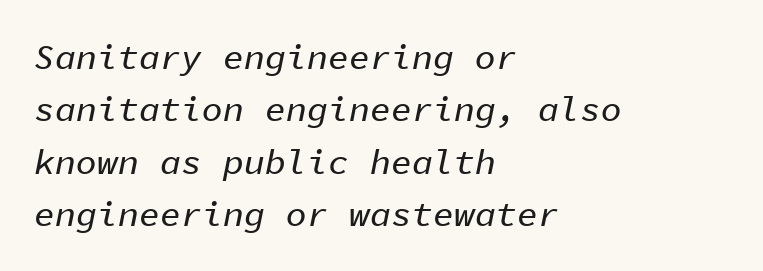
This rendering leaves character spacing at its baseline value. The text block is weighted toward the left margin, trailing off unevenly rightward. The passage shown is typed in a monospace face where columns stay perfectly aligned. The vertical gap from one line to the next is medium. Type without underlining.
